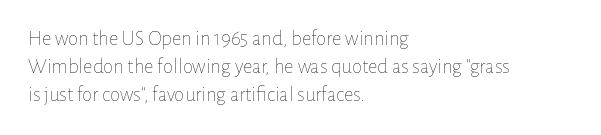
Visually the block forms a straight wall on the left and a jagged coastline on the right. Style check: upright. Bold? No — there's no thickening of the strokes. Notice how descenders clear the ascenders below comfortably — that's standard leading. Each word holds together tightly as a unit, with standard inter-letter gaps.
